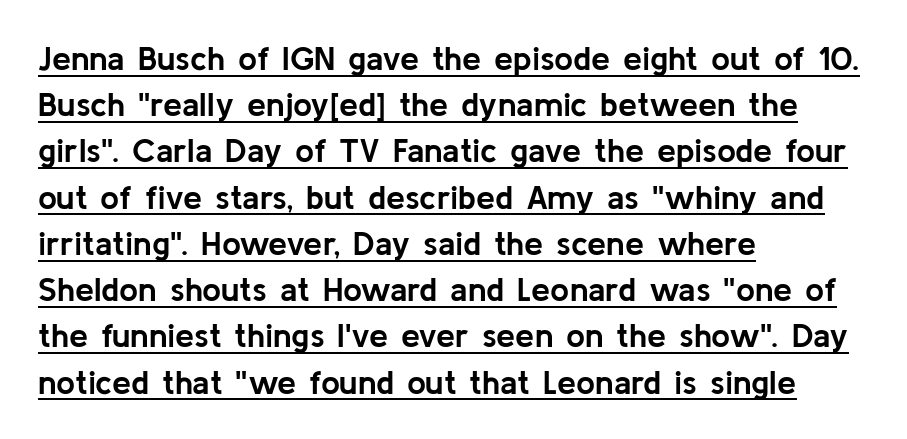
The letters stand straight up with perfectly vertical stems. The paragraph shown leans on its left margin. The passage shown is typed in a proportional face where columns would drift. The specimen includes a rule beneath the text block's lines.
